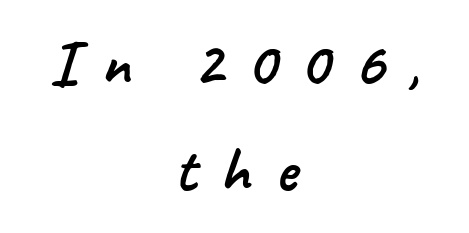
Here the designer chose a conventional face with non-uniform glyph widths. Note: no serifs on the glyphs. Unmarked baselines from the first word to the last. The designer left line spacing at the default.
